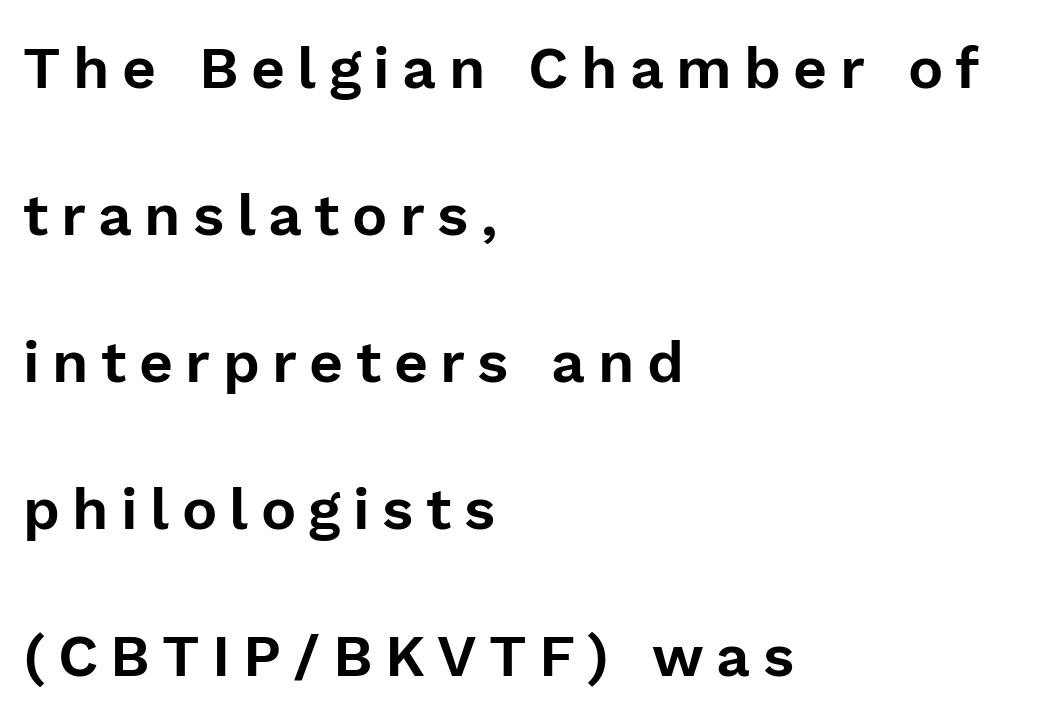
Q: Is the text italic (slanted)? A: No, it is upright.
Q: Is the typeface a serif or a sans-serif typeface? A: Sans-serif.
Q: Is the text underlined? A: No.
Q: How is the paragraph aligned? A: Left-aligned.
Q: Is the spacing between letters normal or unusually wide? A: Unusually wide.
Q: Is the spacing between lines tight, normal or loose? A: Loose.
Q: Width (condensed, normal, or wide)? A: Normal.
Q: Stroke contrast? A: Low.
Q: x-height? A: Medium.
Q: Monospaced? A: No.
